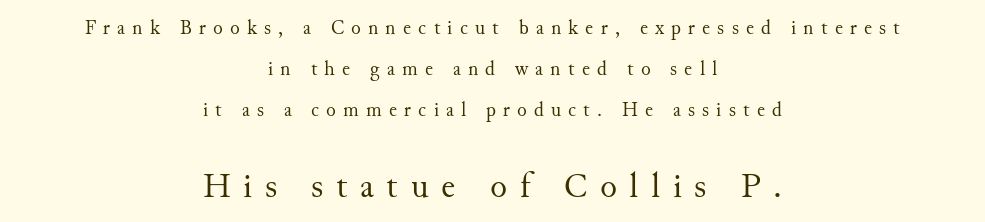
Q: Is the text bold? A: No.
Q: Is the text italic (slanted)? A: No, it is upright.
Q: Is the typeface a serif or a sans-serif typeface? A: Serif.
Q: Is the text underlined? A: No.
Q: How is the paragraph aligned? A: Centered.
Q: Is the spacing between letters normal or unusually wide? A: Unusually wide.
Q: Is the spacing between lines tight, normal or loose? A: Loose.
Q: Which block of text is set in a larger size, the first (top) or the second (bottom)? A: The second (bottom) one.
Q: Width (condensed, normal, or wide)? A: Normal.
Q: Stroke contrast? A: Medium.
Q: x-height? A: Small.
Q: Monospaced? A: No.
